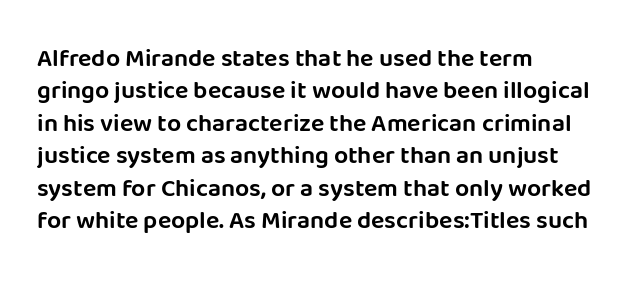
Is there much room between lines? A standard amount, neither cramped nor airy. The passage shown is not underscored anywhere. Visually the block forms a straight wall on the left and a jagged coastline on the right. The lettering holds an erect, upright posture throughout. This rendering leaves character spacing at its baseline value.
